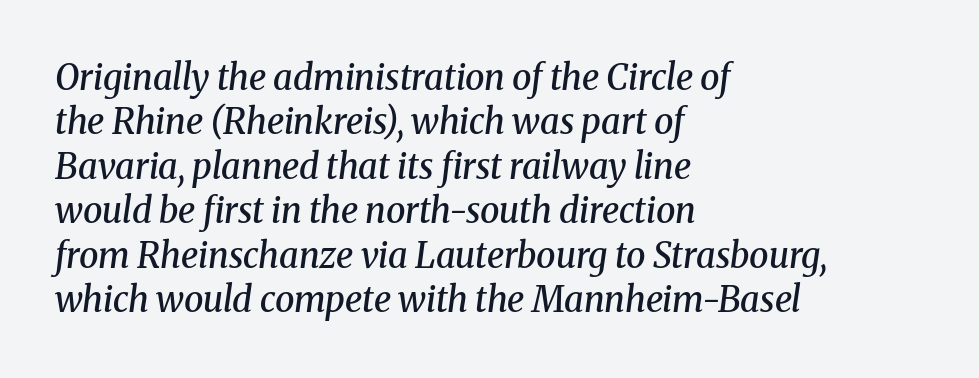
{"serif": "yes", "italic": "yes", "lean": "right", "slant_degrees": 8, "bold": "semi", "weight": "semibold", "width": "normal", "stroke_contrast": "medium", "x_height": "medium", "monospaced": "no", "underline": "no", "align": "left", "line_spacing": "normal", "line_spacing_ratio": 1.27, "letter_spacing": "normal", "letter_spacing_em": 0.0, "glyph_px": 35}
